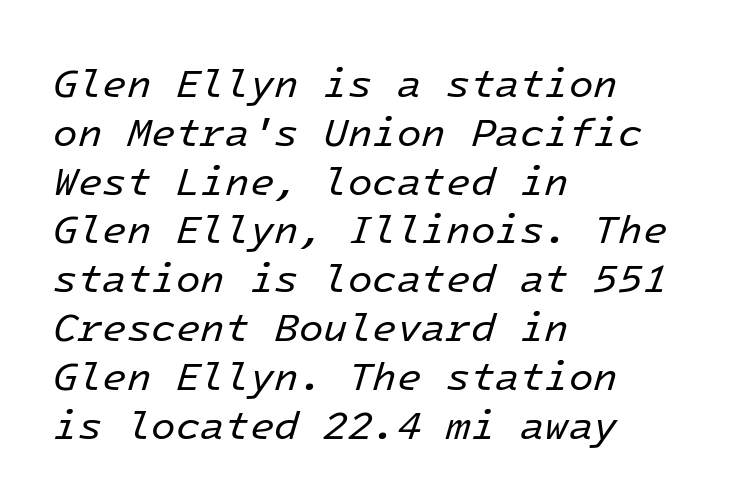
{"italic": "yes", "lean": "right", "slant_degrees": 16, "bold": "no", "weight": "regular", "width": "normal", "stroke_contrast": "low", "x_height": "medium", "monospaced": "yes", "underline": "no", "align": "left", "line_spacing_ratio": 1.22, "letter_spacing": "normal", "letter_spacing_em": 0.0, "glyph_px": 40}
